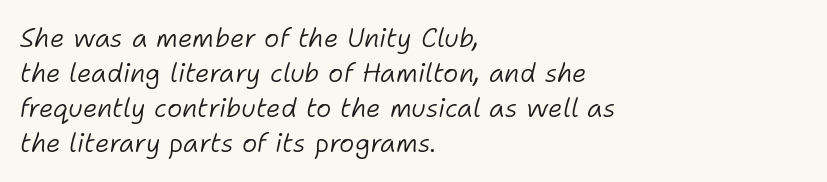
Only glyphs here, with clear space below each row. Vertical stems look standard width or narrower in stroke. Italic: yes, the glyphs are oblique. In terms of leading, this rendering sits right in the middle. All the whitespace from short lines collects on the right. Caption: standard tracking, unaltered.
